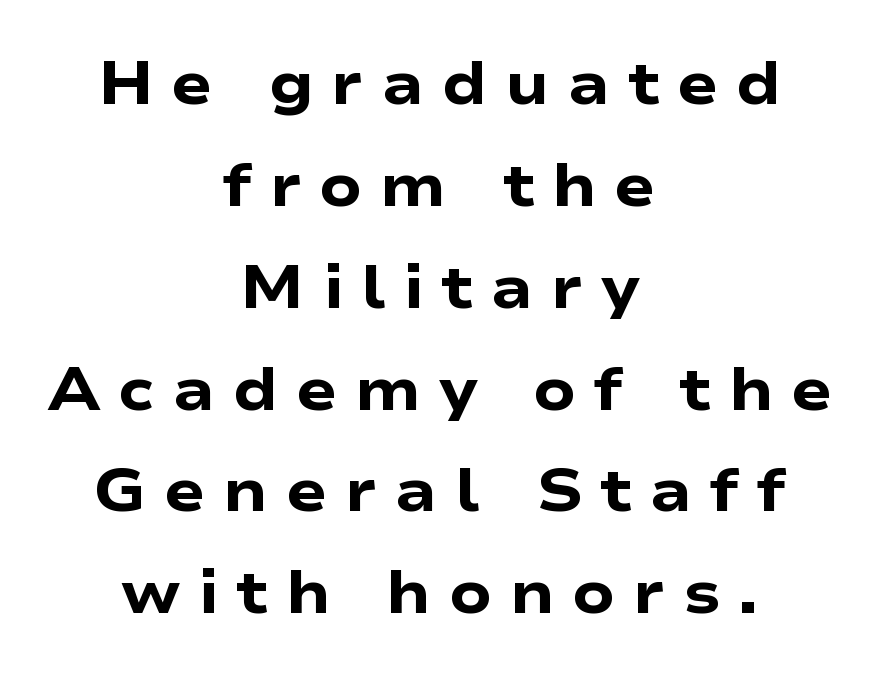
Serif or sans? Sans — the stroke terminals are bare. This sample has the flowing, uneven cadence of proportional lettering. A bare baseline throughout the passage. Every character sits straight up, as roman type does.
